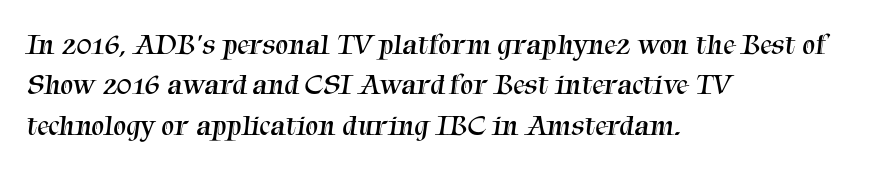
A typesetter would call this zero additional tracking. The typesetter chose a ragged-right arrangement here. Is the type heavy? It reads as light-to-regular instead. Serif or sans? Serif — the stroke terminals have little feet. Rule under the text: the space is simply empty. Proportional: the letters do not fall into vertical columns.
